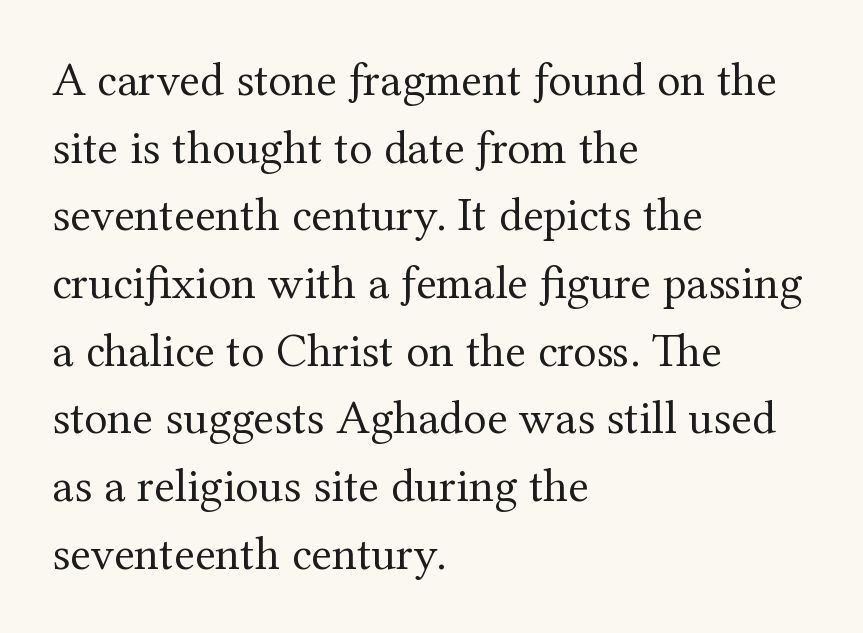
{"serif": "yes", "italic": "no", "bold": "no", "weight": "regular", "width": "normal", "stroke_contrast": "medium", "x_height": "medium", "monospaced": "no", "underline": "no", "align": "left", "line_spacing": "normal", "line_spacing_ratio": 1.41, "letter_spacing": "normal", "letter_spacing_em": 0.0, "glyph_px": 48}
